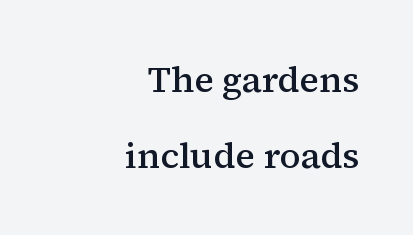
The image shows 36 px semibold serif type, upright; set right-aligned, loose line spacing (2.11x), normal letter spacing, not underlined; medium stroke contrast and a medium x-height.
